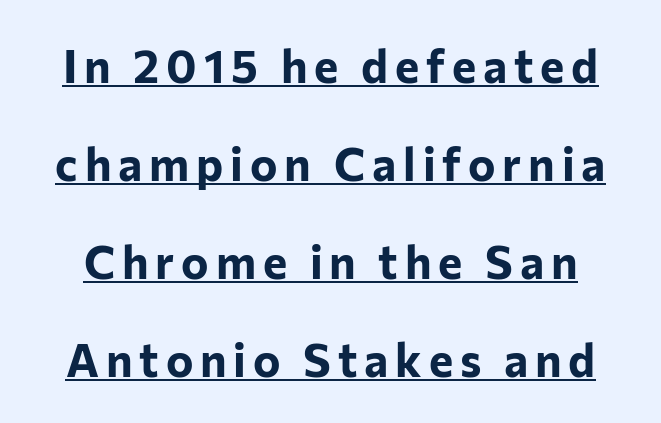
{"serif": "no", "italic": "no", "bold": "yes", "weight": "bold", "width": "normal", "stroke_contrast": "low", "x_height": "medium", "monospaced": "no", "underline": "yes", "line_spacing": "loose", "line_spacing_ratio": 2.13, "glyph_px": 46}
